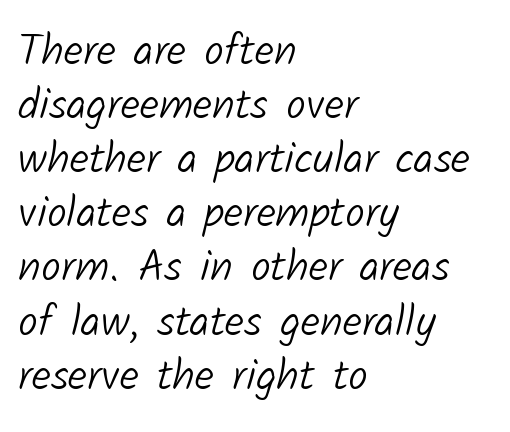
{"serif": "no", "bold": "no", "weight": "light", "width": "normal", "stroke_contrast": "low", "x_height": "medium", "monospaced": "no", "underline": "no", "align": "left", "line_spacing_ratio": 1.23, "letter_spacing": "normal", "letter_spacing_em": 0.0, "glyph_px": 44}
